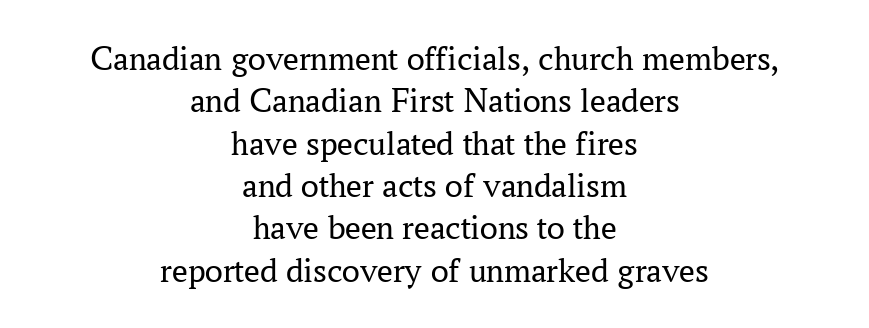
The image shows 35 px regular-weight serif type, upright; set centered, line spacing 1.21x, normal letter spacing, not underlined; medium stroke contrast and a medium x-height.
